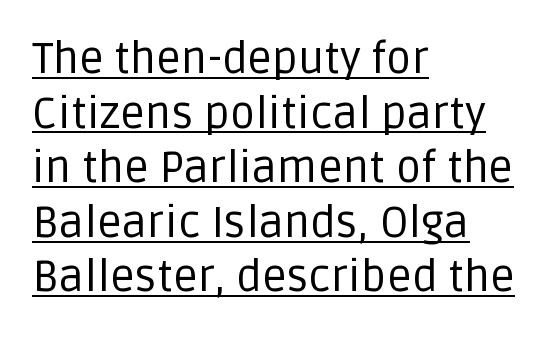
The image shows 44 px regular-weight sans-serif type, upright; set left-aligned, line spacing 1.24x, normal letter spacing, underlined; low stroke contrast and a large x-height.
